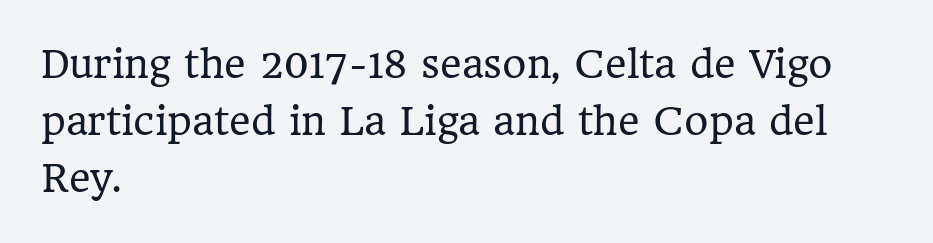
The image shows 37 px regular-weight serif type, upright; set left-aligned, normal line spacing (1.54x), normal letter spacing, not underlined; low stroke contrast and a medium x-height.
